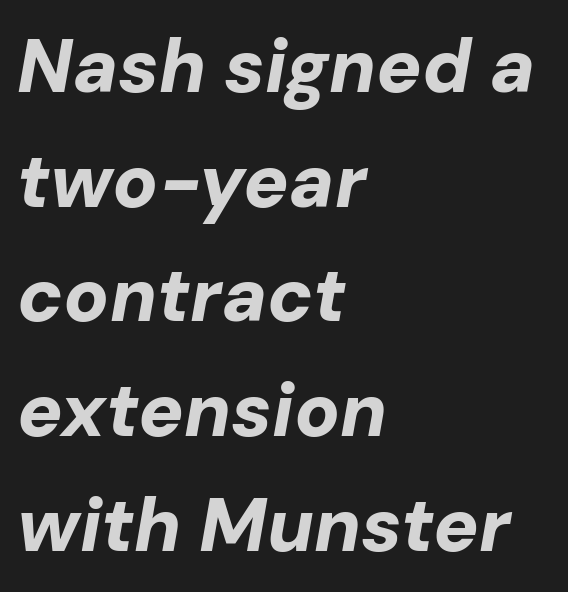
Q: Is the text bold? A: Yes.
Q: Is the text italic (slanted)? A: Yes, it leans right by about 10 degrees.
Q: Is the text underlined? A: No.
Q: How is the paragraph aligned? A: Left-aligned.
Q: Is the spacing between letters normal or unusually wide? A: Normal.
Q: Is the spacing between lines tight, normal or loose? A: Normal.
Q: Width (condensed, normal, or wide)? A: Normal.
Q: Stroke contrast? A: Low.
Q: x-height? A: Medium.
Q: Monospaced? A: No.
